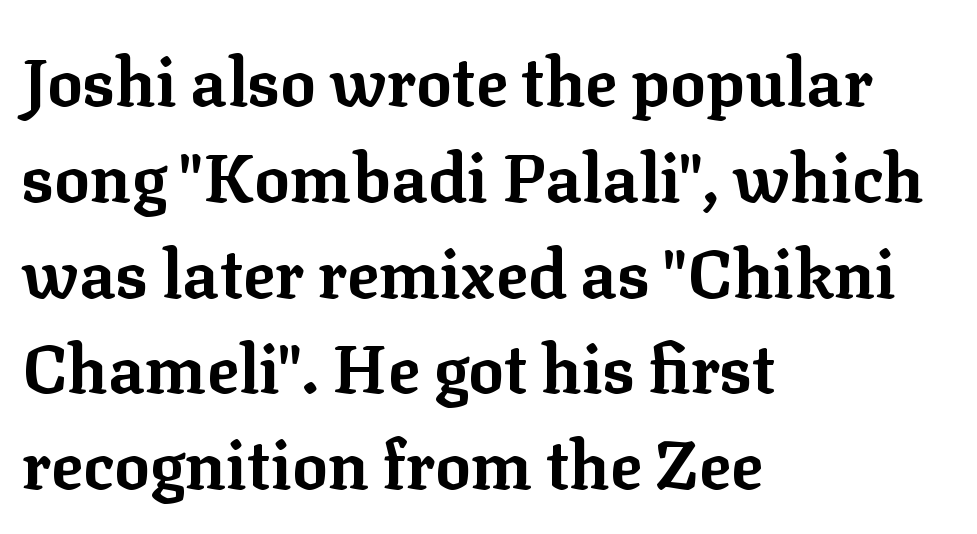
All the whitespace from short lines collects on the right. What stands out about the letter spacing? Nothing — it is the standard amount. Are there feet on the stems? There are — it's a serif. The rows are spaced the way most documents space them. The font is running at its bold setting. The letters advance in unequal steps, a hallmark of proportional type.
